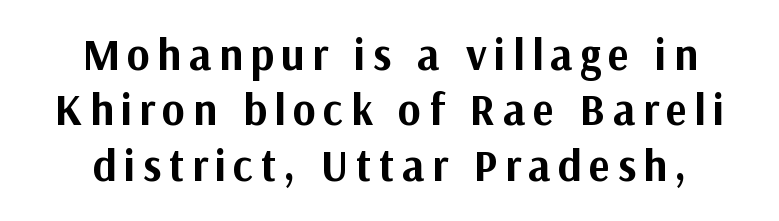
The image shows 44 px bold sans-serif type, upright; set normal line spacing (1.26x), not underlined; medium stroke contrast and a medium x-height.
